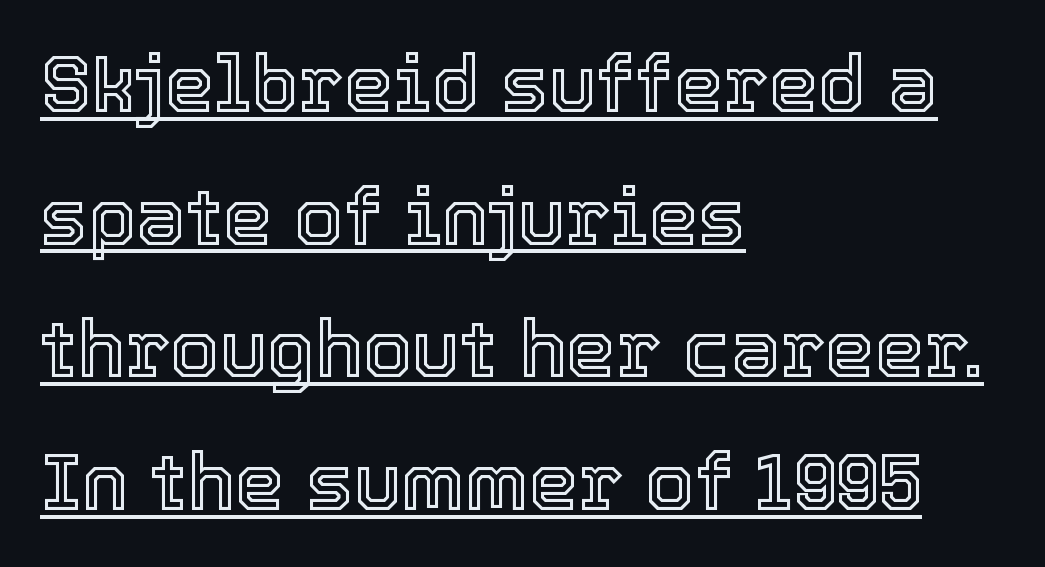
{"italic": "no", "width": "normal", "x_height": "medium", "monospaced": "no", "underline": "yes", "align": "left", "line_spacing": "normal", "line_spacing_ratio": 1.68, "letter_spacing": "normal", "letter_spacing_em": 0.0, "glyph_px": 79}
